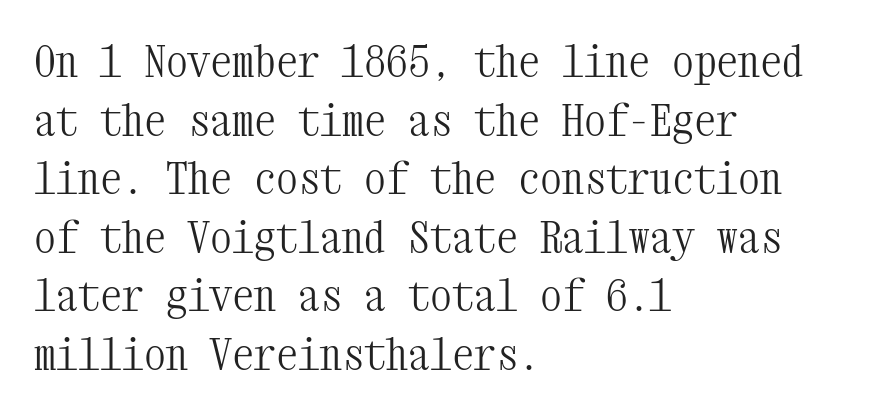
{"serif": "yes", "italic": "no", "bold": "no", "weight": "light", "width": "condensed", "stroke_contrast": "medium", "x_height": "medium", "monospaced": "yes", "underline": "no", "align": "left", "line_spacing": "normal", "line_spacing_ratio": 1.33, "letter_spacing": "normal", "letter_spacing_em": 0.0, "glyph_px": 44}
